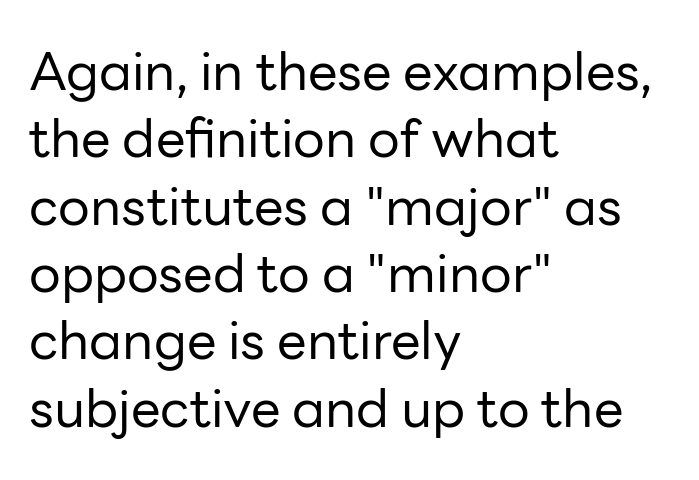
Q: Is the text bold? A: No.
Q: Is the text italic (slanted)? A: No, it is upright.
Q: Is the typeface a serif or a sans-serif typeface? A: Sans-serif.
Q: Is the text underlined? A: No.
Q: How is the paragraph aligned? A: Left-aligned.
Q: Is the spacing between letters normal or unusually wide? A: Normal.
Q: Is the spacing between lines tight, normal or loose? A: Normal.
Q: Width (condensed, normal, or wide)? A: Normal.
Q: Stroke contrast? A: Low.
Q: x-height? A: Medium.
Q: Monospaced? A: No.
